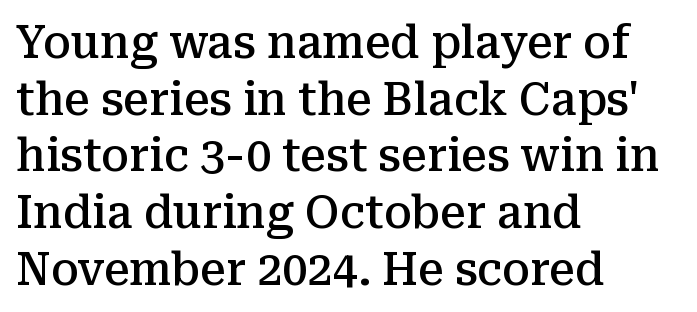
Look at the tracking — it's just the regular setting, nothing added. Unlike a clean sans, this face finishes its strokes with serifs. Here the designer chose a conventional face with non-uniform glyph widths. This is the in-between weight designers call semibold or demi. Reading down the column, the eye jumps a familiar distance to each next line. The lettering holds an erect, upright posture throughout.
